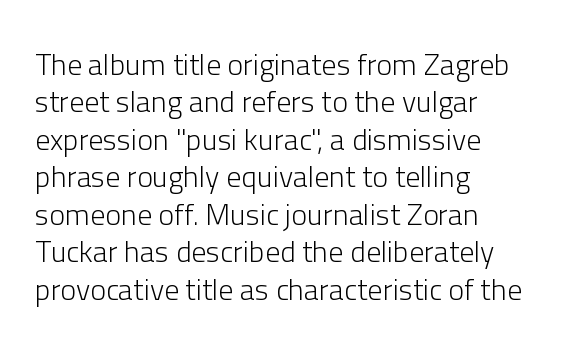
No extra tracking has been applied to these lines. The rendering uses a moderate line-height, typical for paragraphs. The space directly below the letters is spotless. Looks like regular typesetting: each glyph gets only the width it needs.
